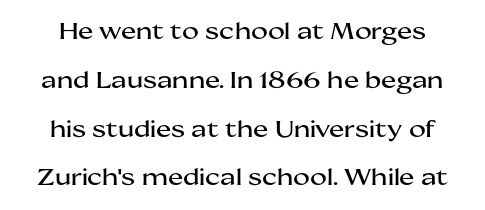
Q: Is the text italic (slanted)? A: No, it is upright.
Q: Is the text underlined? A: No.
Q: How is the paragraph aligned? A: Centered.
Q: Is the spacing between letters normal or unusually wide? A: Normal.
Q: Is the spacing between lines tight, normal or loose? A: Loose.
